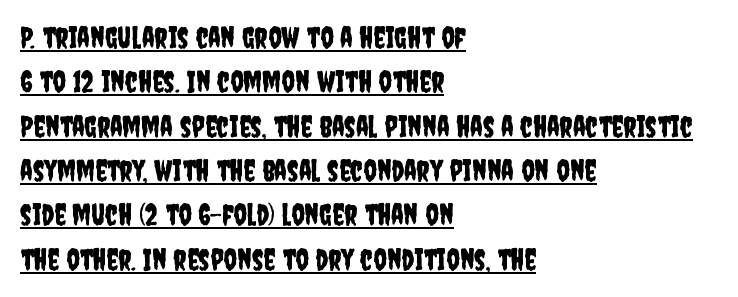
{"serif": "no", "italic": "no", "width": "condensed", "stroke_contrast": "low", "x_height": "large", "monospaced": "no", "underline": "yes", "align": "left", "line_spacing": "normal", "line_spacing_ratio": 1.53, "letter_spacing": "normal", "letter_spacing_em": 0.0, "glyph_px": 29}
